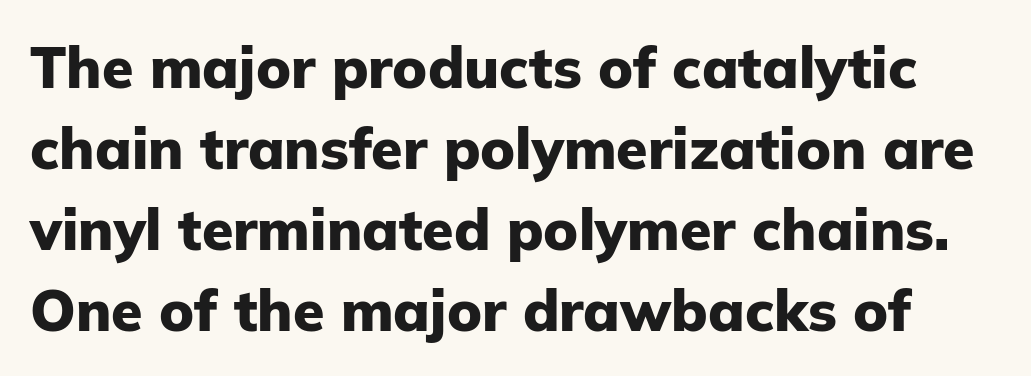
Q: Is the text bold? A: Yes.
Q: Is the text italic (slanted)? A: No, it is upright.
Q: Is the typeface a serif or a sans-serif typeface? A: Sans-serif.
Q: Is the text underlined? A: No.
Q: Is the spacing between letters normal or unusually wide? A: Normal.
Q: Is the spacing between lines tight, normal or loose? A: Normal.
Q: Width (condensed, normal, or wide)? A: Normal.
Q: Stroke contrast? A: Low.
Q: x-height? A: Medium.
Q: Monospaced? A: No.
